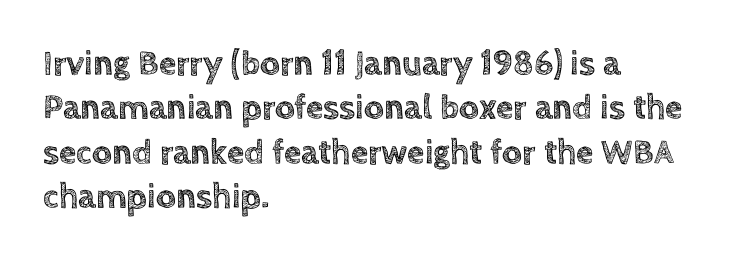
The letters stand straight up with perfectly vertical stems. Underline: absent. Does the copy run flush right? No — it runs flush left. Glyph-to-glyph distance matches everyday printed text.
